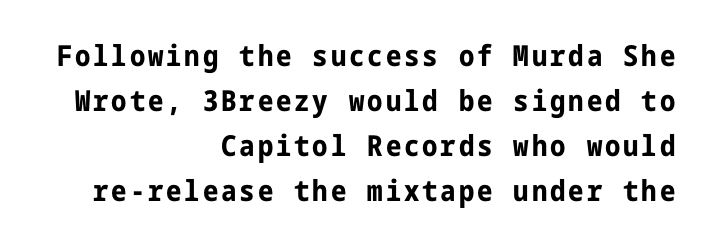
{"serif": "no", "italic": "no", "bold": "yes", "weight": "bold", "width": "condensed", "stroke_contrast": "low", "x_height": "medium", "underline": "no", "align": "right", "line_spacing": "normal", "line_spacing_ratio": 1.55, "glyph_px": 29}
